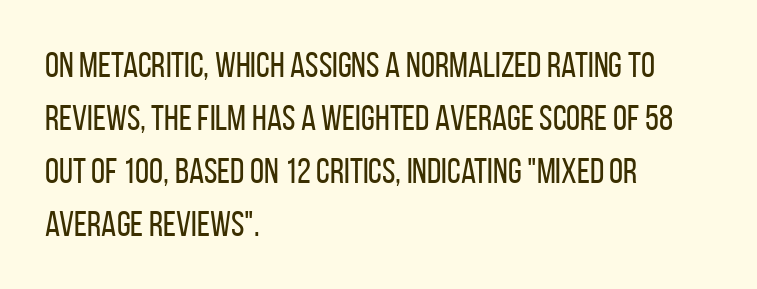
{"serif": "no", "italic": "no", "bold": "no", "weight": "regular", "width": "condensed", "stroke_contrast": "low", "x_height": "large", "monospaced": "no", "underline": "no", "align": "left", "line_spacing": "normal", "line_spacing_ratio": 1.47, "letter_spacing": "normal", "letter_spacing_em": 0.0, "glyph_px": 36}
